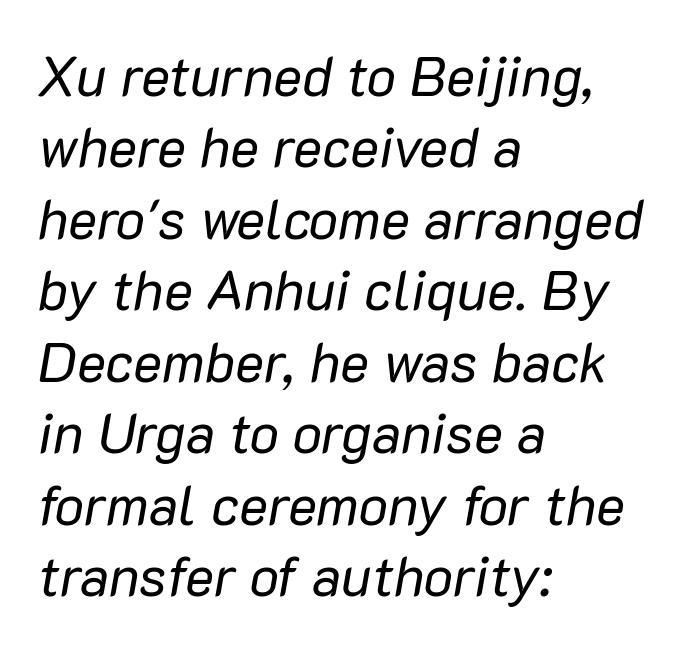
Descenders are the only things crossing below the line. The gaps between neighbouring characters are ordinary and unremarkable. Visually the block forms a straight wall on the left and a jagged coastline on the right. Summary of vertical rhythm: regular, with standard interline spacing.
